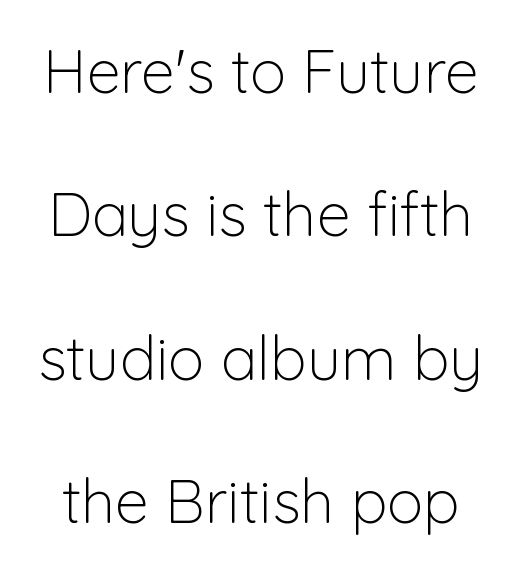
Q: Is the text bold? A: No.
Q: Is the text italic (slanted)? A: No, it is upright.
Q: Is the typeface a serif or a sans-serif typeface? A: Sans-serif.
Q: Is the text underlined? A: No.
Q: Is the spacing between letters normal or unusually wide? A: Normal.
Q: Is the spacing between lines tight, normal or loose? A: Loose.
Q: Width (condensed, normal, or wide)? A: Normal.
Q: Stroke contrast? A: Low.
Q: x-height? A: Medium.
Q: Monospaced? A: No.
